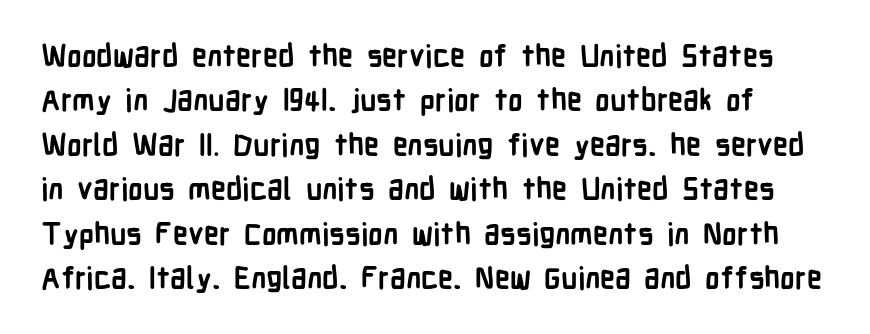
Q: Is the text bold? A: Yes.
Q: Is the text italic (slanted)? A: No, it is upright.
Q: Is the typeface a serif or a sans-serif typeface? A: Sans-serif.
Q: Is the text underlined? A: No.
Q: Is the spacing between letters normal or unusually wide? A: Normal.
Q: Is the spacing between lines tight, normal or loose? A: Normal.
Q: Width (condensed, normal, or wide)? A: Condensed.
Q: Stroke contrast? A: Low.
Q: x-height? A: Medium.
Q: Monospaced? A: No.
